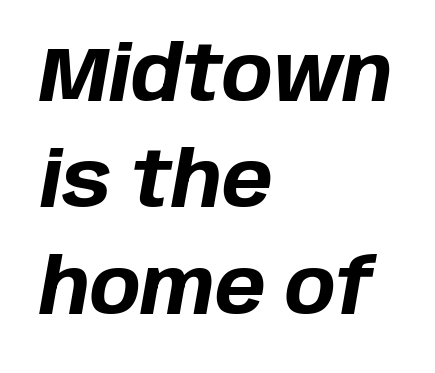
The image shows 76 px bold type, italic (leaning right); set left-aligned, normal line spacing (1.4x), normal letter spacing, not underlined; low stroke contrast and a large x-height.
